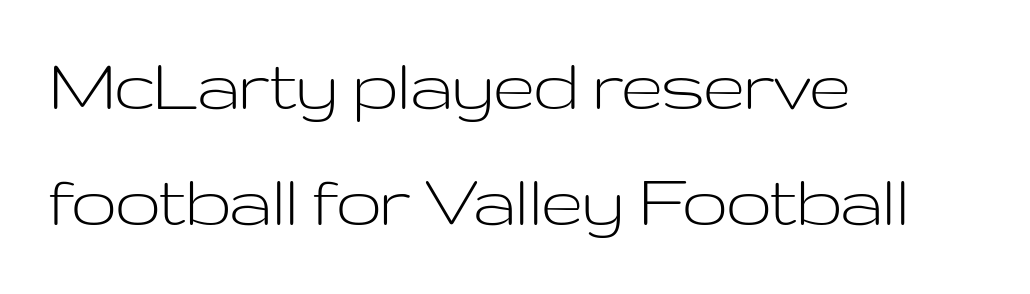
The image shows 80 px light, wide sans-serif type, upright; set left-aligned, normal line spacing (1.45x), normal letter spacing, not underlined; low stroke contrast and a medium x-height.
